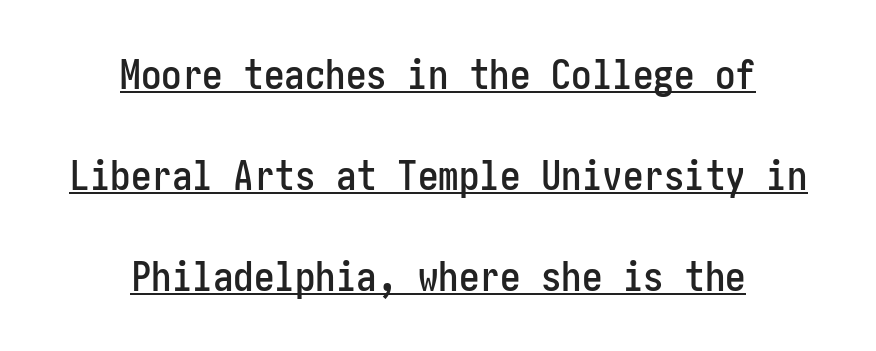
The image shows 41 px condensed sans-serif type, upright; set centered, loose line spacing (2.46x), normal letter spacing, underlined; low stroke contrast and a medium x-height.
